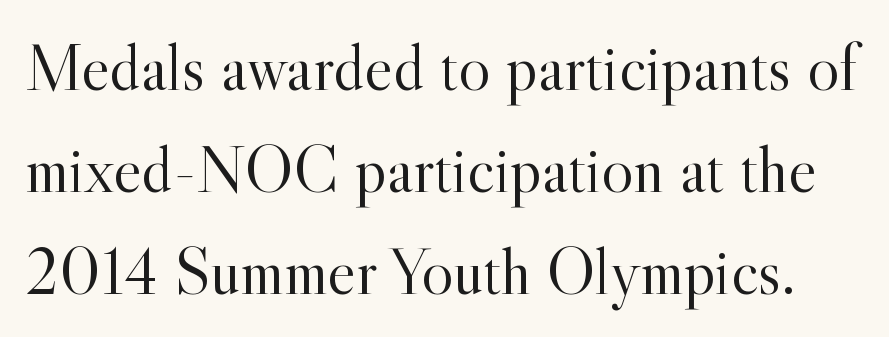
This rendering features lettering with no underline. Proportional: the letters do not fall into vertical columns. A roman cut, with each character standing at attention. No letter is thick-stroked: the sample isn't bold. Letterform terminals end in serifs throughout the passage.
